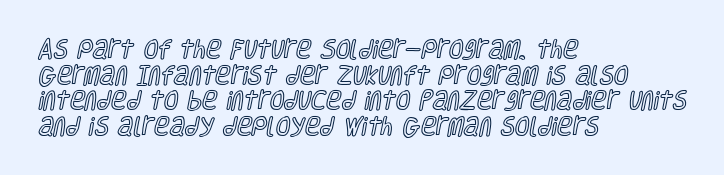
Line beginnings align vertically; line endings do not. A typesetter would call this zero additional tracking. The baseline area is clear.
